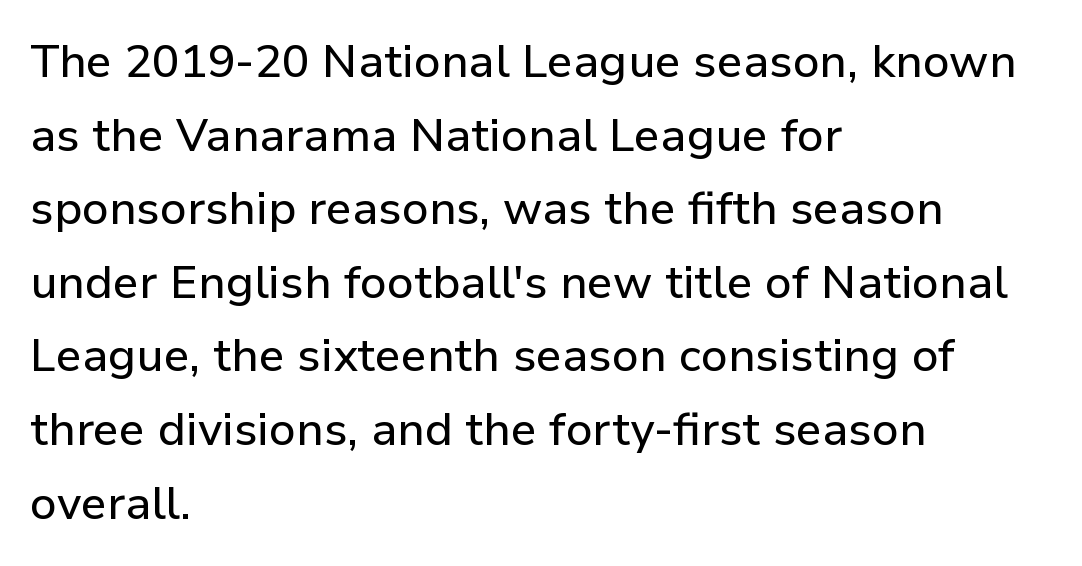
{"serif": "no", "italic": "no", "width": "normal", "stroke_contrast": "low", "x_height": "medium", "monospaced": "no", "underline": "no", "align": "left", "line_spacing": "normal", "line_spacing_ratio": 1.6, "letter_spacing": "normal", "letter_spacing_em": 0.0, "glyph_px": 46}
